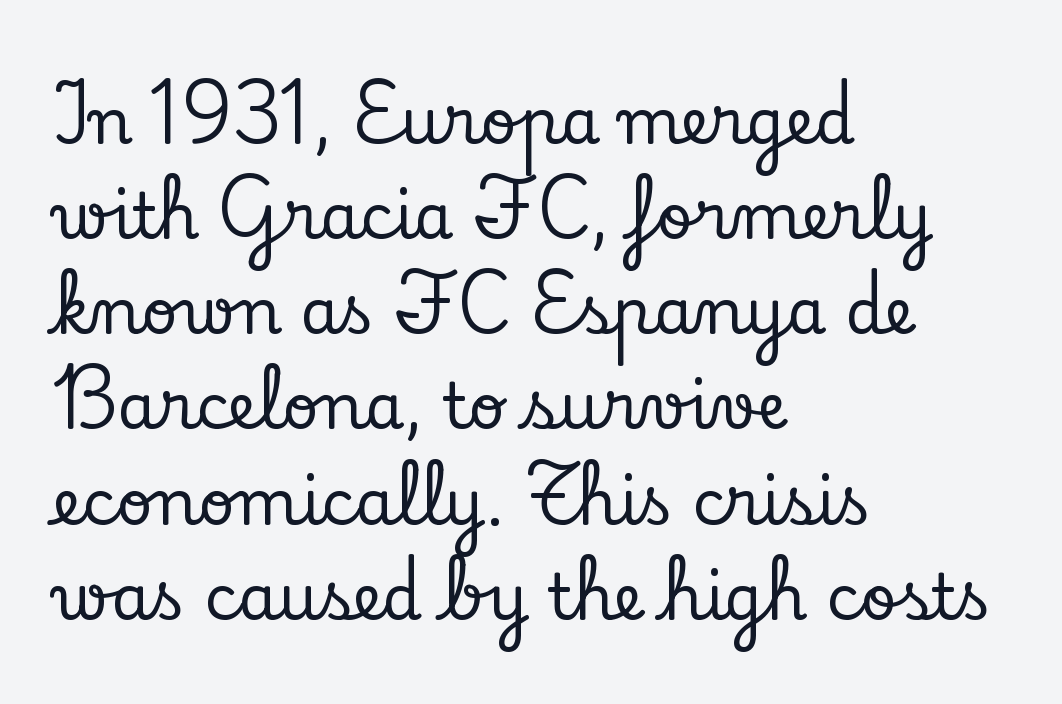
These lines keep a tight, regular rhythm from letter to letter. Does the type have serifs? Yes, each stem ends in a small foot. Left-aligned paragraph, ragged on the right. Lines of text with bare space underneath.
